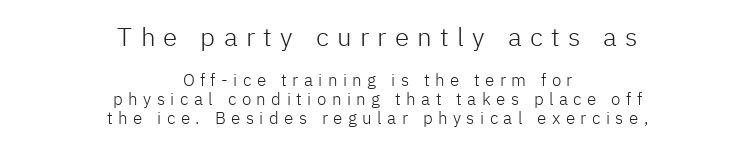
Q: Is the text bold? A: No.
Q: Is the text italic (slanted)? A: No, it is upright.
Q: Is the text underlined? A: No.
Q: How is the paragraph aligned? A: Centered.
Q: Is the spacing between letters normal or unusually wide? A: Unusually wide.
Q: Is the spacing between lines tight, normal or loose? A: Tight.
Q: Which block of text is set in a larger size, the first (top) or the second (bottom)? A: The first (top) one.
